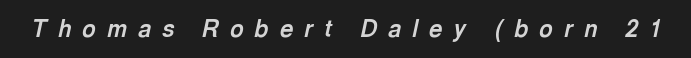
Q: Is the text bold? A: Yes.
Q: Is the text italic (slanted)? A: Yes, it leans right by about 13 degrees.
Q: Is the text underlined? A: No.
Q: Is the spacing between letters normal or unusually wide? A: Unusually wide.
